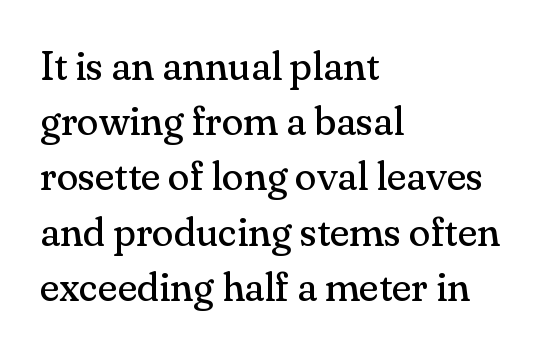
Q: Is the text bold? A: No.
Q: Is the text italic (slanted)? A: No, it is upright.
Q: Is the typeface a serif or a sans-serif typeface? A: Serif.
Q: Is the text underlined? A: No.
Q: How is the paragraph aligned? A: Left-aligned.
Q: Is the spacing between letters normal or unusually wide? A: Normal.
Q: Is the spacing between lines tight, normal or loose? A: Normal.
Q: Width (condensed, normal, or wide)? A: Normal.
Q: Stroke contrast? A: Medium.
Q: x-height? A: Small.
Q: Monospaced? A: No.
